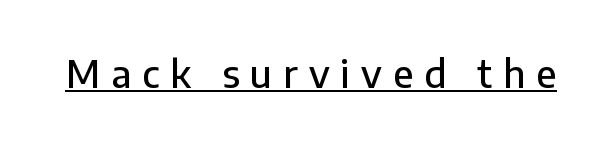
{"serif": "no", "italic": "no", "width": "normal", "stroke_contrast": "low", "x_height": "medium", "monospaced": "no", "underline": "yes", "letter_spacing": "wide", "letter_spacing_em": 0.29, "glyph_px": 38}
